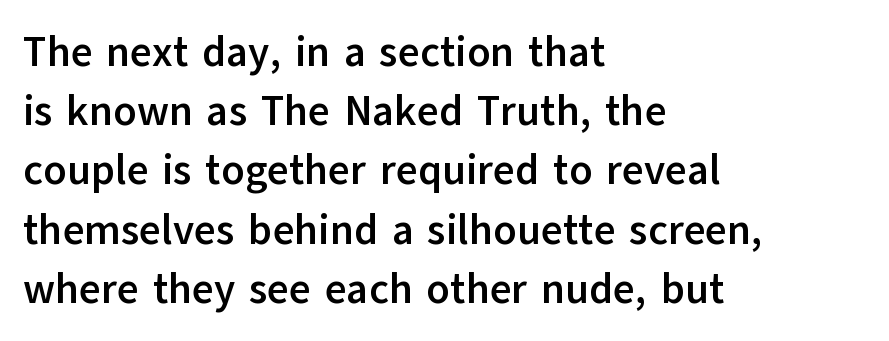
The letterforms sit shoulder to shoulder at normal distance. A sans-serif font was chosen for this passage. Check under the words: just untouched page. This sample has the flowing, uneven cadence of proportional lettering. Does the leading feel generous? No, just average.
